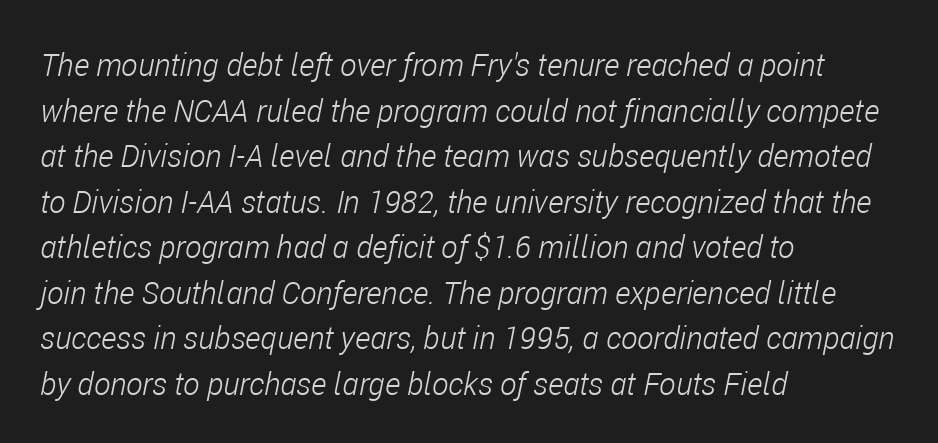
{"italic": "yes", "lean": "right", "slant_degrees": 11, "bold": "no", "weight": "light", "width": "condensed", "stroke_contrast": "low", "x_height": "medium", "monospaced": "no", "underline": "no", "align": "left", "line_spacing": "normal", "line_spacing_ratio": 1.47, "letter_spacing": "normal", "letter_spacing_em": 0.0, "glyph_px": 31}
